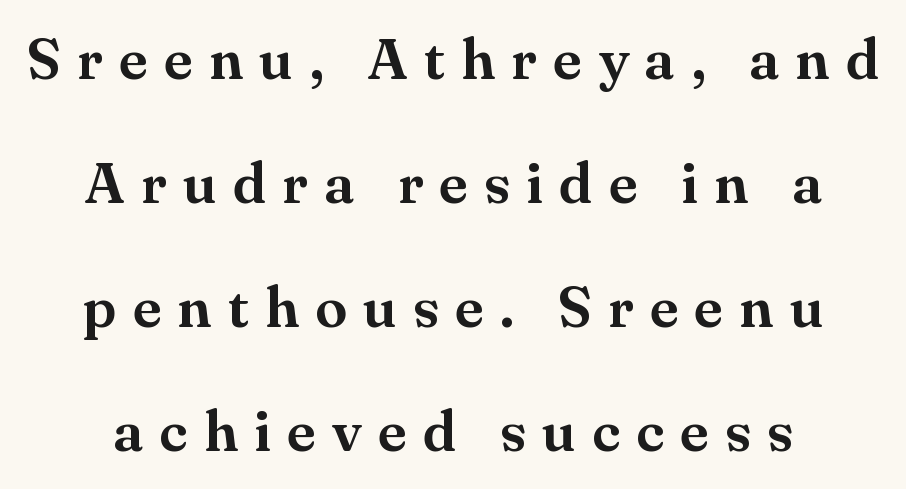
{"serif": "yes", "italic": "no", "width": "normal", "stroke_contrast": "medium", "x_height": "small", "monospaced": "no", "underline": "no", "line_spacing": "loose", "line_spacing_ratio": 2.14, "letter_spacing": "wide", "letter_spacing_em": 0.28, "glyph_px": 58}
